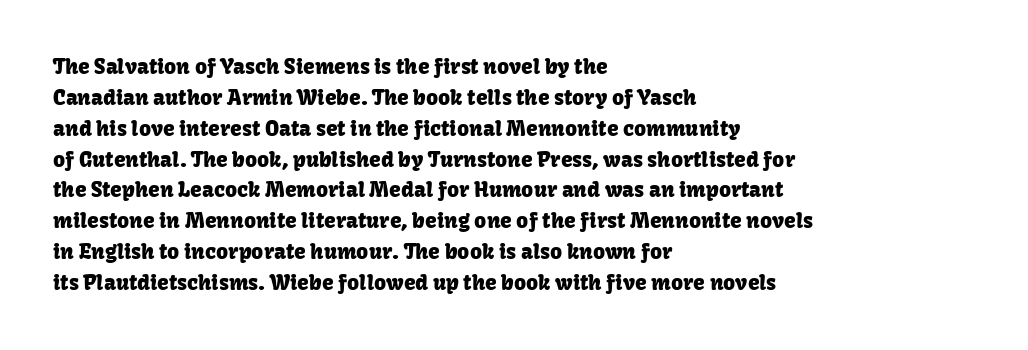
{"italic": "no", "underline": "no", "align": "left", "line_spacing": "normal", "line_spacing_ratio": 1.47, "letter_spacing": "normal", "letter_spacing_em": 0.0, "glyph_px": 21}
